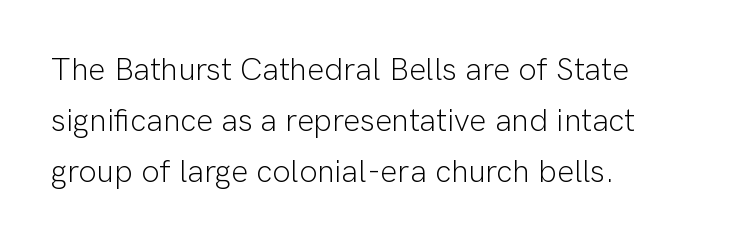
The image shows 32 px light sans-serif type, upright; set left-aligned, normal line spacing (1.59x), normal letter spacing, not underlined; low stroke contrast and a medium x-height.
